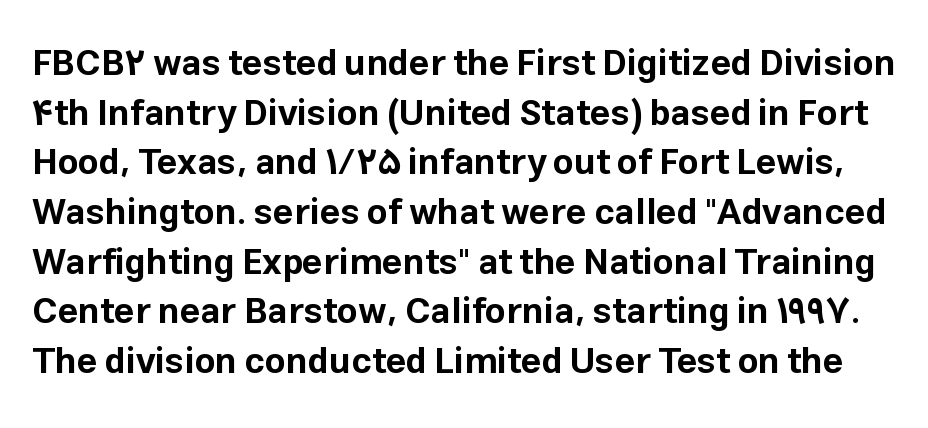
The image shows 36 px bold sans-serif type, upright; set normal line spacing (1.38x), normal letter spacing, not underlined; low stroke contrast and a medium x-height.
